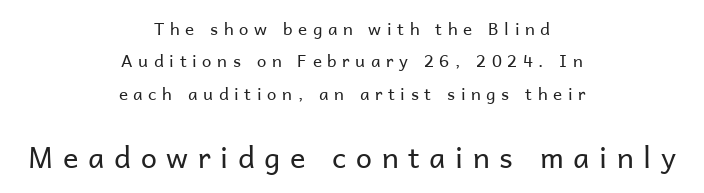
Q: Is the text bold? A: No.
Q: Is the text italic (slanted)? A: No, it is upright.
Q: Is the typeface a serif or a sans-serif typeface? A: Sans-serif.
Q: Is the text underlined? A: No.
Q: How is the paragraph aligned? A: Centered.
Q: Is the spacing between letters normal or unusually wide? A: Unusually wide.
Q: Is the spacing between lines tight, normal or loose? A: Loose.
Q: Which block of text is set in a larger size, the first (top) or the second (bottom)? A: The second (bottom) one.
Q: Width (condensed, normal, or wide)? A: Normal.
Q: Stroke contrast? A: Low.
Q: x-height? A: Medium.
Q: Monospaced? A: No.
